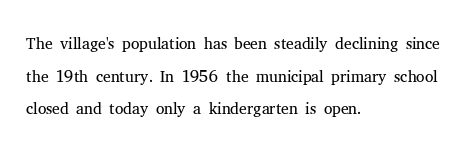
The image shows 24 px text type, upright; set left-aligned, normal line spacing (1.36x), normal letter spacing, not underlined.
